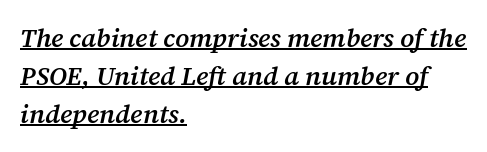
The image shows 26 px text type, italic (leaning right); set left-aligned, normal line spacing (1.46x), normal letter spacing, underlined.
